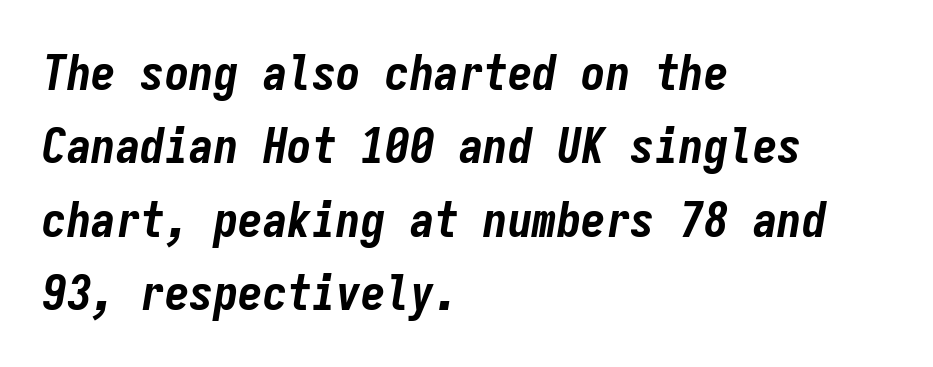
Clear beneath every line of the passage. Tall strokes in this sample are angled rather than plumb. Here the designer chose a console-style face with uniform glyph widths. These lines carry a lot of weight — the face is fully bold. Compared with typical body copy, the letter spacing here is the same. A typesetter would call this leading conventional body-copy spacing.
